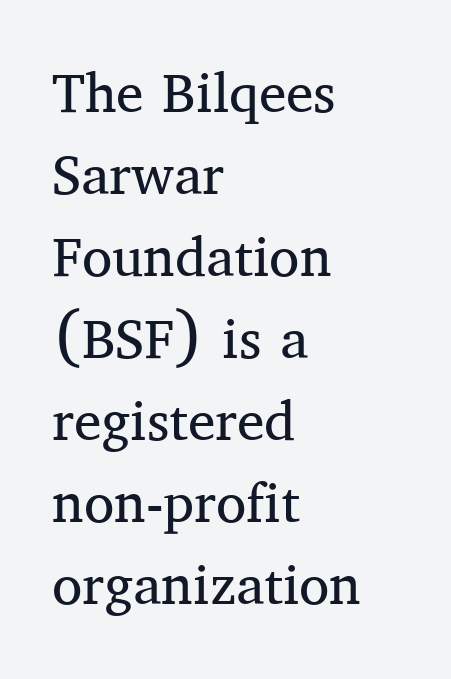
Q: Is the text bold? A: No.
Q: Is the text italic (slanted)? A: No, it is upright.
Q: Is the typeface a serif or a sans-serif typeface? A: Serif.
Q: Is the text underlined? A: No.
Q: How is the paragraph aligned? A: Left-aligned.
Q: Is the spacing between letters normal or unusually wide? A: Normal.
Q: Is the spacing between lines tight, normal or loose? A: Normal.
Q: Width (condensed, normal, or wide)? A: Normal.
Q: Stroke contrast? A: Medium.
Q: x-height? A: Medium.
Q: Monospaced? A: No.
